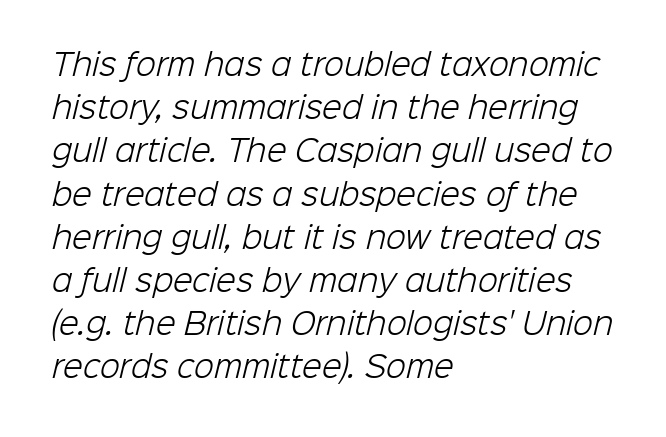
Q: Is the text bold? A: No.
Q: Is the typeface a serif or a sans-serif typeface? A: Sans-serif.
Q: Is the text underlined? A: No.
Q: How is the paragraph aligned? A: Left-aligned.
Q: Is the spacing between letters normal or unusually wide? A: Normal.
Q: Is the spacing between lines tight, normal or loose? A: Normal.
Q: Width (condensed, normal, or wide)? A: Normal.
Q: Stroke contrast? A: Low.
Q: x-height? A: Medium.
Q: Monospaced? A: No.
